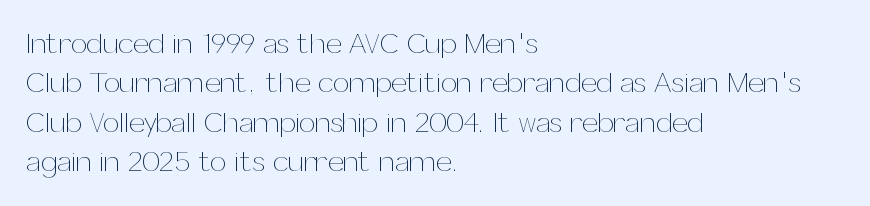
The image shows 29 px thin type, upright; set left-aligned, normal line spacing (1.36x), normal letter spacing, not underlined; medium stroke contrast and a medium x-height.
